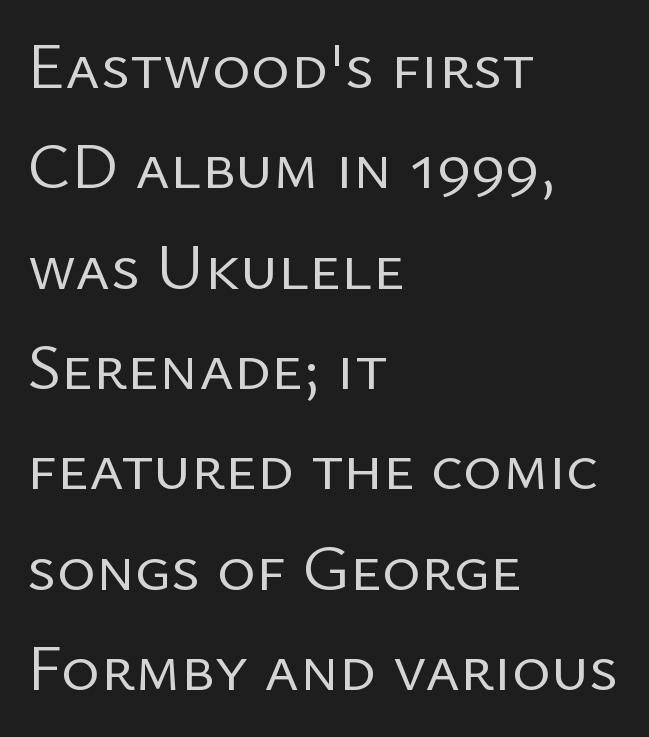
Q: Is the text bold? A: No.
Q: Is the text italic (slanted)? A: No, it is upright.
Q: Is the typeface a serif or a sans-serif typeface? A: Sans-serif.
Q: Is the text underlined? A: No.
Q: How is the paragraph aligned? A: Left-aligned.
Q: Is the spacing between letters normal or unusually wide? A: Normal.
Q: Is the spacing between lines tight, normal or loose? A: Normal.
Q: Width (condensed, normal, or wide)? A: Normal.
Q: Stroke contrast? A: Low.
Q: x-height? A: Medium.
Q: Monospaced? A: No.
